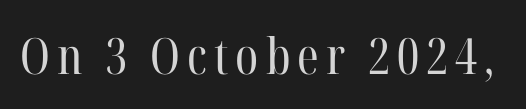
The passage shown is not underscored anywhere. The face used here is seriffed, in the tradition of book romans. Weight: regular or lighter. Rendered with straight, roman letterforms.
